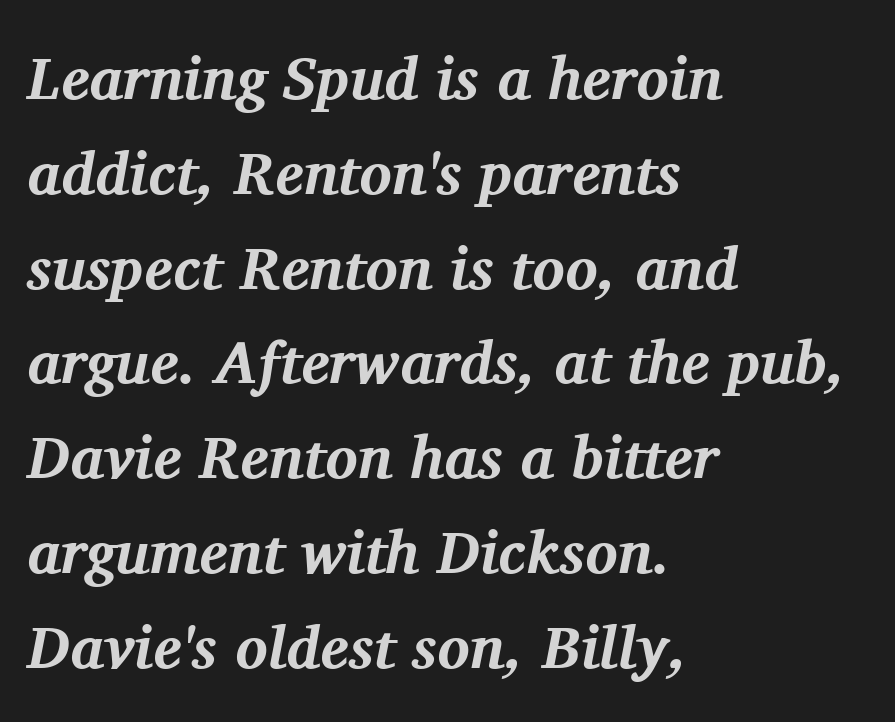
Q: Is the text bold? A: Yes.
Q: Is the text italic (slanted)? A: Yes, it leans right by about 11 degrees.
Q: Is the typeface a serif or a sans-serif typeface? A: Serif.
Q: Is the text underlined? A: No.
Q: How is the paragraph aligned? A: Left-aligned.
Q: Is the spacing between letters normal or unusually wide? A: Normal.
Q: Is the spacing between lines tight, normal or loose? A: Normal.
Q: Width (condensed, normal, or wide)? A: Normal.
Q: Stroke contrast? A: Medium.
Q: x-height? A: Medium.
Q: Monospaced? A: No.
